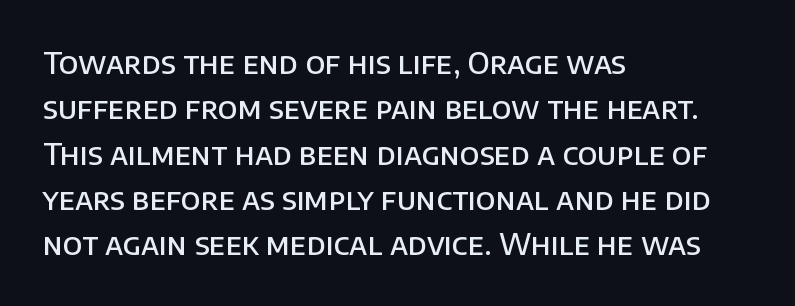
Q: Is the text bold? A: Semi-bold.
Q: Is the text italic (slanted)? A: No, it is upright.
Q: Is the typeface a serif or a sans-serif typeface? A: Sans-serif.
Q: Is the text underlined? A: No.
Q: How is the paragraph aligned? A: Left-aligned.
Q: Is the spacing between letters normal or unusually wide? A: Normal.
Q: Is the spacing between lines tight, normal or loose? A: Normal.
Q: Width (condensed, normal, or wide)? A: Normal.
Q: Stroke contrast? A: Low.
Q: x-height? A: Large.
Q: Monospaced? A: No.
